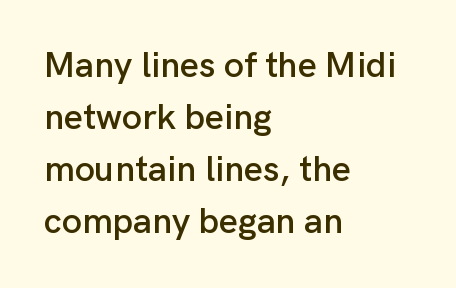
Line starts are locked; line ends wander. This is roman type, the default non-slanted kind. A typesetter would call this proportional, since set widths differ per character. The gaps between neighbouring characters are ordinary and unremarkable.
